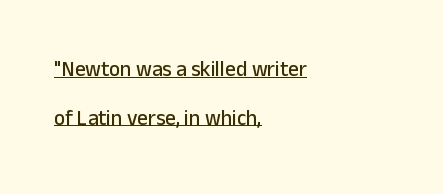
The image shows 21 px text type, upright; set left-aligned, loose line spacing (2.31x), normal letter spacing, underlined.
